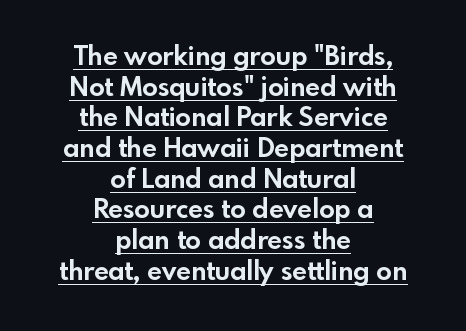
The image shows 26 px bold type, upright; set centered, line spacing 1.18x, normal letter spacing, underlined.
